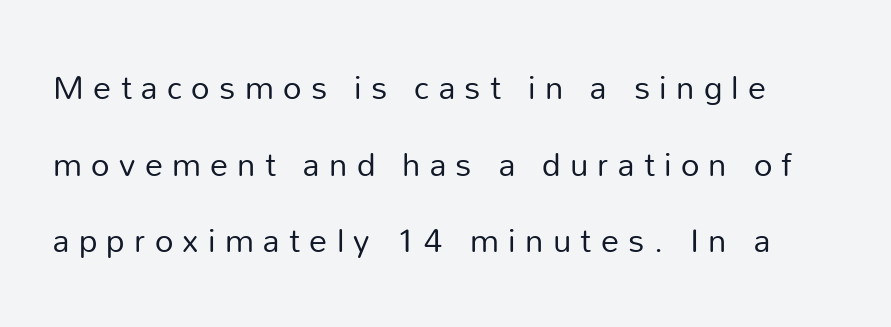
This is not heavy type; no bold has been used. This sample uses a sans-serif face. Each row of text sits above clean, open space. The line-height multiplier appears high, well above default. A typesetter would call this heavily tracked-out type. Varying glyph widths throughout — classic text-font behaviour.
